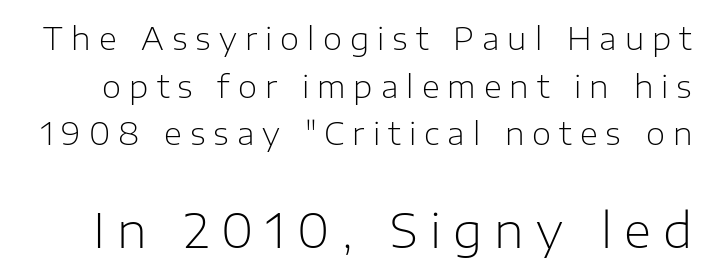
The image shows 47 px light sans-serif type, upright; set normal line spacing (1.54x), unusually wide letter spacing (+0.26 em), not underlined; the second (bottom) block is 1.52x larger; low stroke contrast and a medium x-height.
